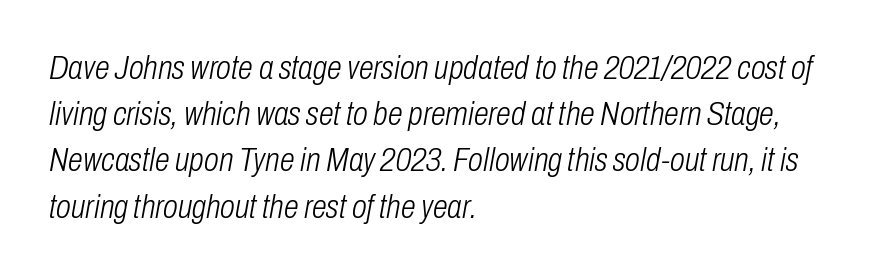
Q: Is the text bold? A: No.
Q: Is the text italic (slanted)? A: Yes, it leans right by about 10 degrees.
Q: Is the text underlined? A: No.
Q: How is the paragraph aligned? A: Left-aligned.
Q: Is the spacing between letters normal or unusually wide? A: Normal.
Q: Is the spacing between lines tight, normal or loose? A: Normal.
Q: Width (condensed, normal, or wide)? A: Condensed.
Q: Stroke contrast? A: Low.
Q: x-height? A: Medium.
Q: Monospaced? A: No.
